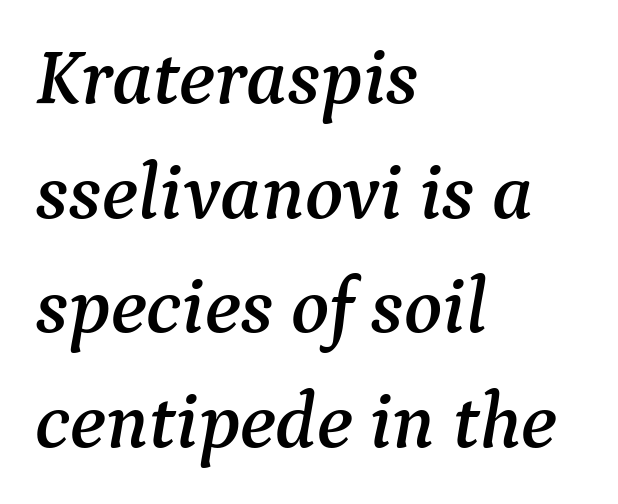
Q: Is the text italic (slanted)? A: Yes, it leans right by about 9 degrees.
Q: Is the typeface a serif or a sans-serif typeface? A: Serif.
Q: Is the text underlined? A: No.
Q: How is the paragraph aligned? A: Left-aligned.
Q: Is the spacing between letters normal or unusually wide? A: Normal.
Q: Is the spacing between lines tight, normal or loose? A: Normal.
Q: Width (condensed, normal, or wide)? A: Normal.
Q: Stroke contrast? A: Medium.
Q: x-height? A: Medium.
Q: Monospaced? A: No.
